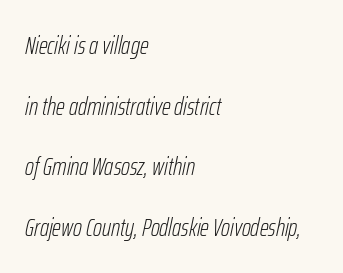
Stems here are at most as thick as an everyday book face. Emphasis-style slanted type is in use. A bare baseline throughout the passage. Loosely led — the rows are spread out. Notice how the passage keeps a crisp vertical edge on the left only.
